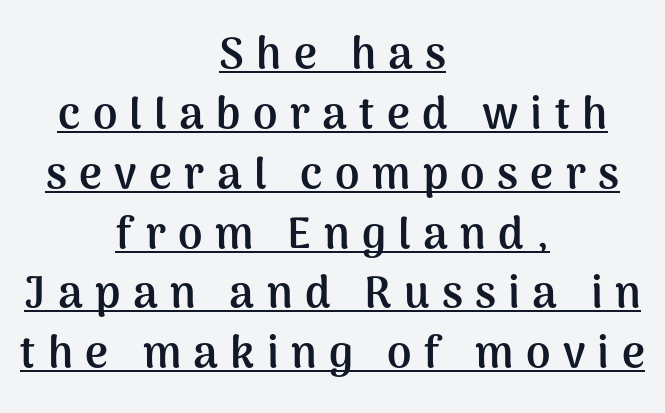
{"serif": "no", "italic": "no", "bold": "yes", "weight": "semibold", "width": "normal", "stroke_contrast": "medium", "x_height": "medium", "monospaced": "no", "underline": "yes", "align": "center", "line_spacing": "normal", "line_spacing_ratio": 1.36, "letter_spacing": "wide", "letter_spacing_em": 0.28, "glyph_px": 44}
